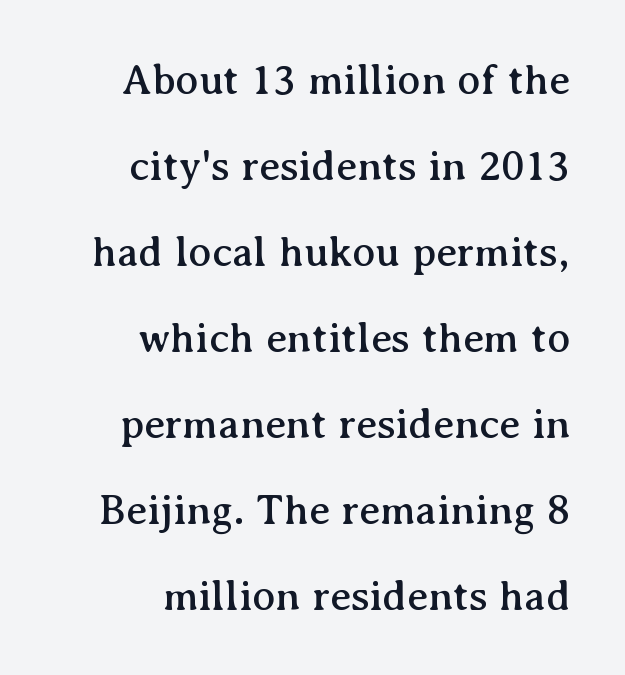
Q: Is the text italic (slanted)? A: No, it is upright.
Q: Is the typeface a serif or a sans-serif typeface? A: Serif.
Q: Is the text underlined? A: No.
Q: How is the paragraph aligned? A: Right-aligned.
Q: Is the spacing between letters normal or unusually wide? A: Normal.
Q: Is the spacing between lines tight, normal or loose? A: Loose.
Q: Width (condensed, normal, or wide)? A: Normal.
Q: Stroke contrast? A: Medium.
Q: x-height? A: Medium.
Q: Monospaced? A: No.
